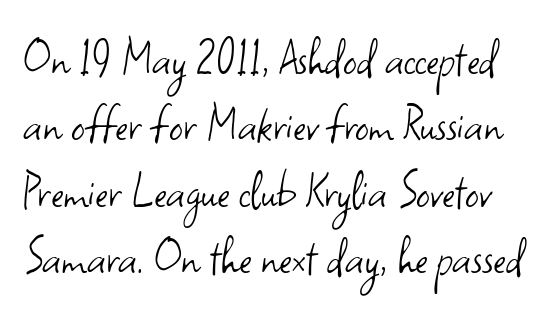
Is this a fixed-width face? No — the glyphs have proportional, varying widths. This rendering leaves character spacing at its baseline value. No chunkiness to these letters — they're not bold. Rule under the text: the space is simply empty. Grotesque or geometric, the face here clearly has no serifs.
